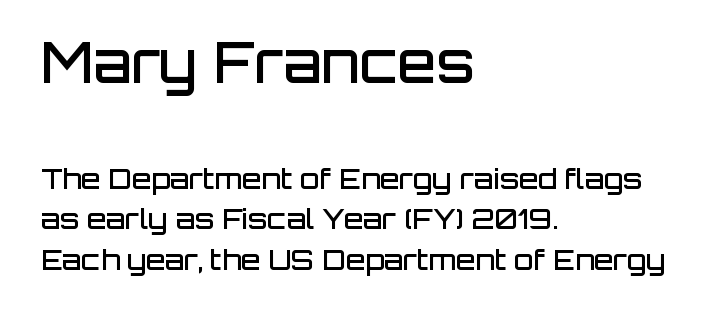
{"serif": "no", "italic": "no", "bold": "semi", "weight": "semibold", "width": "normal", "stroke_contrast": "low", "x_height": "large", "monospaced": "no", "underline": "no", "align": "left", "line_spacing": "normal", "line_spacing_ratio": 1.46, "letter_spacing": "normal", "letter_spacing_em": 0.0, "larger_block": "first", "size_ratio": 2.0, "glyph_px": 56}
